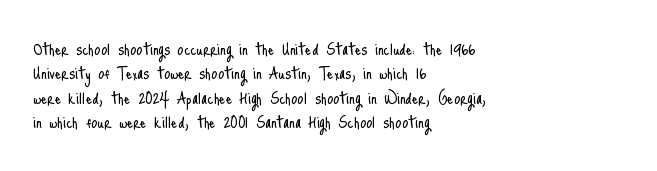
These lines keep a tight, regular rhythm from letter to letter. In CSS terms this would be text-align: left. Weight: in the light-to-regular range. This is roman type, the default non-slanted kind. Decoration check: the copy has no underline.
